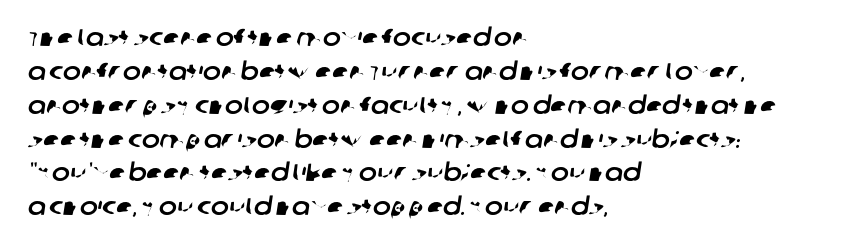
Lines of text with bare space underneath. Glyph-to-glyph distance matches everyday printed text. The lines sit at an ordinary, default distance from one another. The lines in this sample share a left origin and differ only in where they stop.
